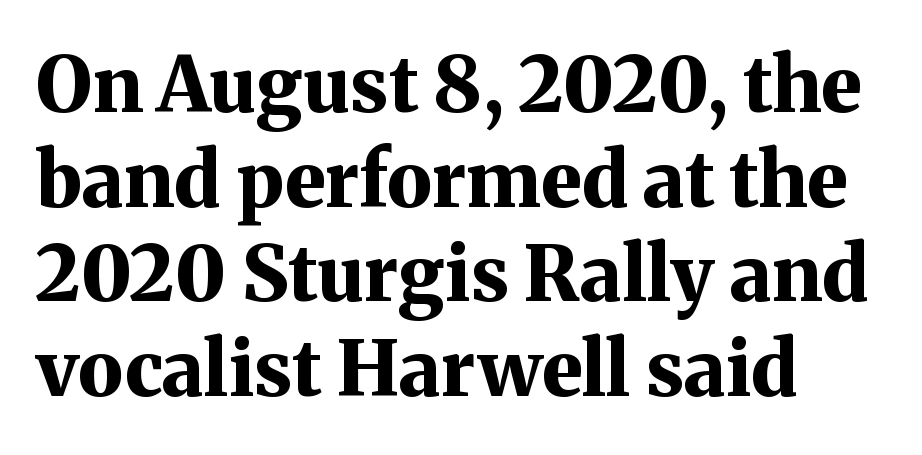
The image shows 77 px bold serif type, upright; set left-aligned, line spacing 1.23x, normal letter spacing, not underlined; medium stroke contrast and a medium x-height.
